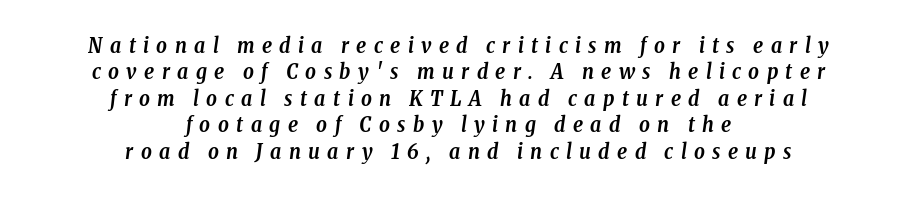
The image shows 21 px bold type, italic (leaning right); set centered, normal line spacing (1.26x), unusually wide letter spacing (+0.35 em), not underlined.
